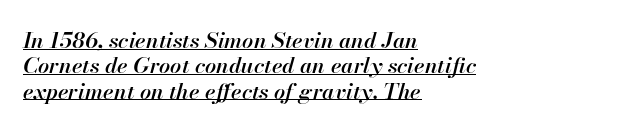
{"italic": "yes", "lean": "right", "slant_degrees": 13, "bold": "semi", "underline": "yes", "align": "left", "line_spacing": "tight", "line_spacing_ratio": 1.15, "letter_spacing": "normal", "letter_spacing_em": 0.0, "glyph_px": 22}
